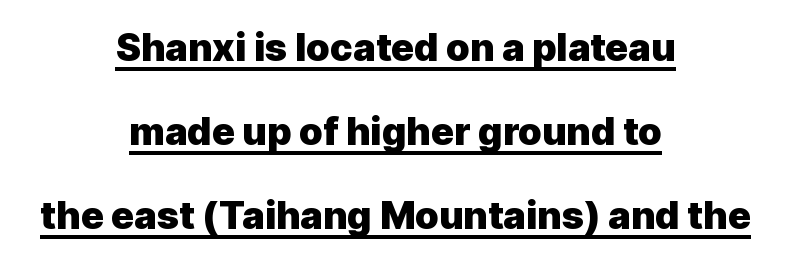
The passage is arranged like a title page — every line centered. Upright lettering throughout. Proportional: the letters do not fall into vertical columns. Compared with typical body copy, the letter spacing here is the same. The characters display no serif detailing; their extremities are plain.
